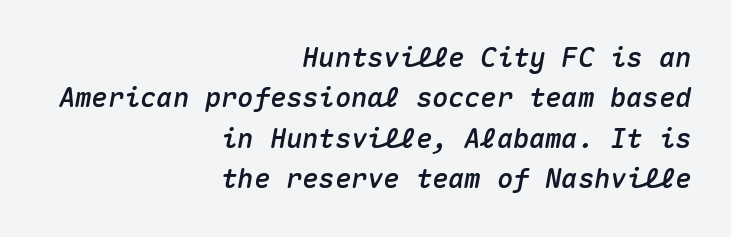
The image shows 27 px text type, italic (leaning right); set right-aligned, normal line spacing (1.5x), normal letter spacing, not underlined.
